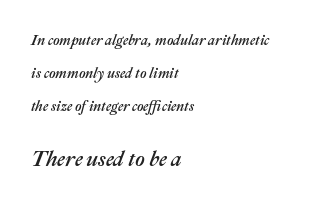
Q: Is the text italic (slanted)? A: Yes, it leans right by about 22 degrees.
Q: Is the text underlined? A: No.
Q: How is the paragraph aligned? A: Left-aligned.
Q: Is the spacing between letters normal or unusually wide? A: Normal.
Q: Is the spacing between lines tight, normal or loose? A: Loose.
Q: Which block of text is set in a larger size, the first (top) or the second (bottom)? A: The second (bottom) one.
